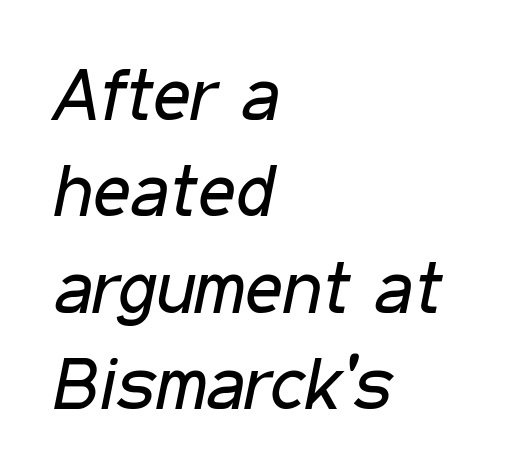
Q: Is the text bold? A: No.
Q: Is the text italic (slanted)? A: Yes, it leans right by about 11 degrees.
Q: Is the text underlined? A: No.
Q: How is the paragraph aligned? A: Left-aligned.
Q: Is the spacing between letters normal or unusually wide? A: Normal.
Q: Is the spacing between lines tight, normal or loose? A: Normal.
Q: Width (condensed, normal, or wide)? A: Condensed.
Q: Stroke contrast? A: Low.
Q: x-height? A: Medium.
Q: Monospaced? A: No.
